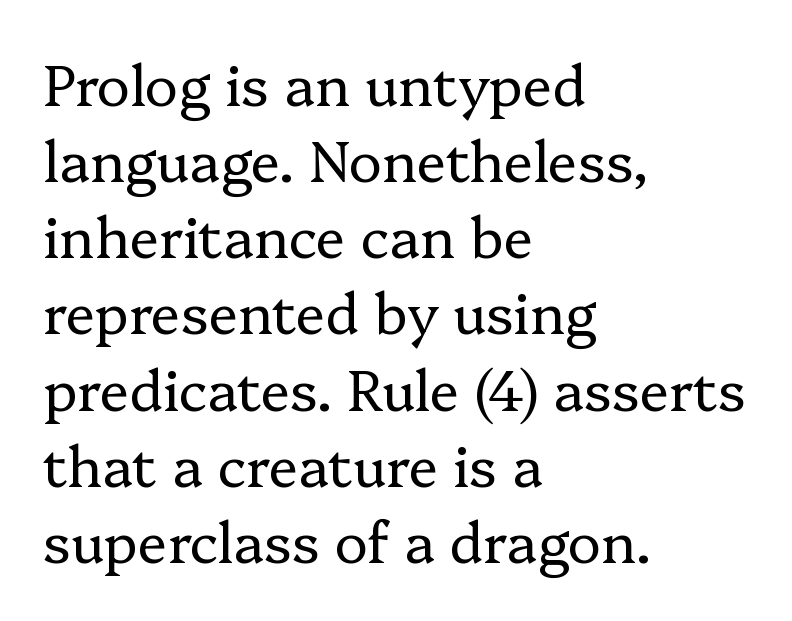
{"serif": "yes", "italic": "no", "bold": "no", "weight": "regular", "width": "normal", "stroke_contrast": "low", "x_height": "medium", "monospaced": "no", "underline": "no", "align": "left", "line_spacing": "normal", "line_spacing_ratio": 1.36, "letter_spacing": "normal", "letter_spacing_em": 0.0, "glyph_px": 56}
